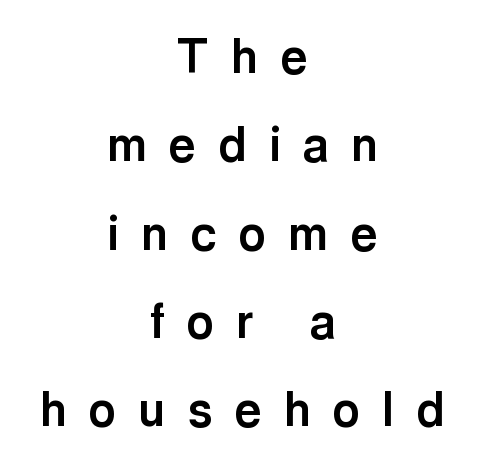
{"serif": "no", "italic": "no", "bold": "yes", "weight": "bold", "width": "normal", "x_height": "medium", "monospaced": "no", "underline": "no", "align": "center", "line_spacing_ratio": 1.88, "letter_spacing": "wide", "letter_spacing_em": 0.47, "glyph_px": 47}
